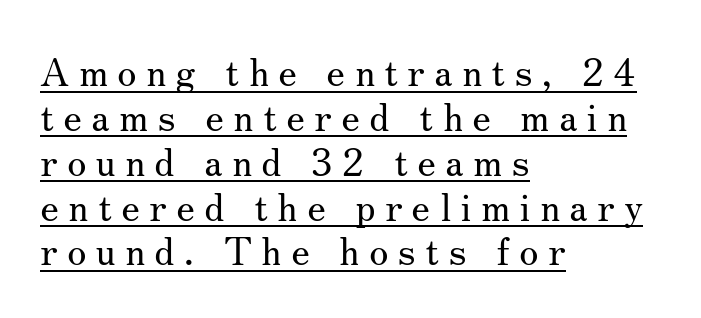
{"serif": "yes", "italic": "no", "bold": "no", "weight": "regular", "width": "normal", "stroke_contrast": "medium", "x_height": "small", "monospaced": "no", "underline": "yes", "align": "left", "line_spacing": "tight", "line_spacing_ratio": 1.15, "letter_spacing": "wide", "letter_spacing_em": 0.24, "glyph_px": 39}
